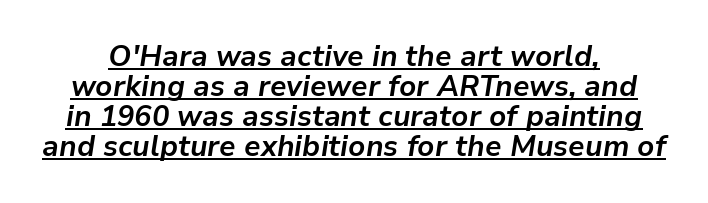
{"italic": "yes", "lean": "right", "slant_degrees": 9, "bold": "yes", "weight": "bold", "width": "normal", "stroke_contrast": "low", "x_height": "medium", "monospaced": "no", "underline": "yes", "line_spacing": "tight", "line_spacing_ratio": 1.03, "letter_spacing": "normal", "letter_spacing_em": 0.0, "glyph_px": 29}
